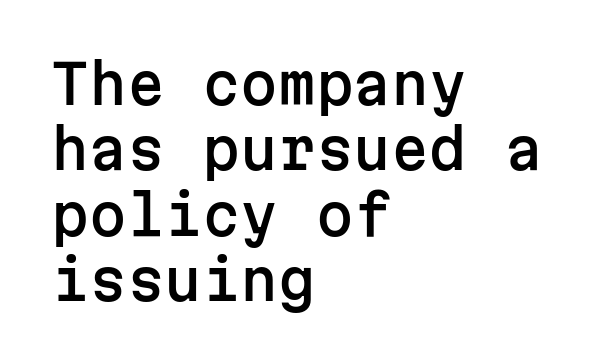
The image shows 54 px sans-serif type, upright, monospaced; set left-aligned, line spacing 1.21x, normal letter spacing, not underlined; low stroke contrast and a medium x-height.
